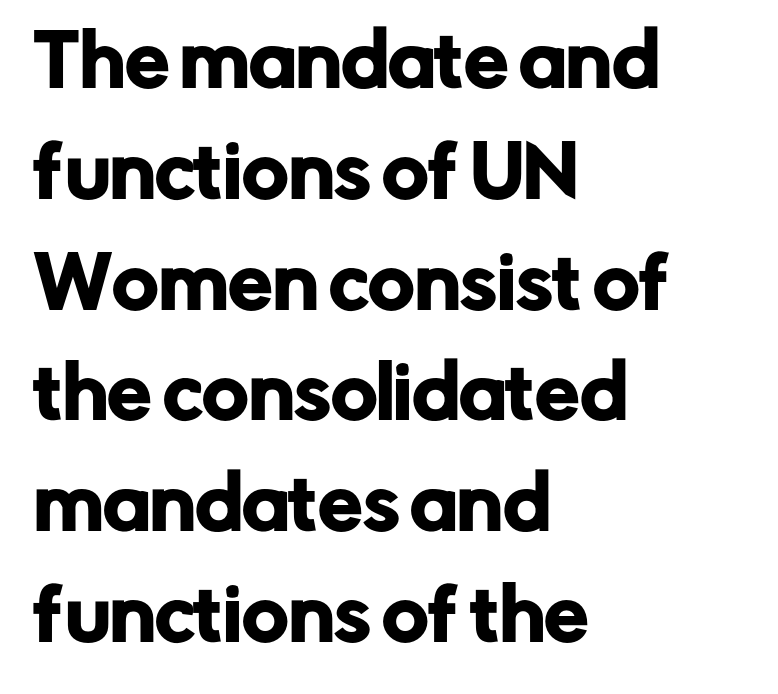
Q: Is the text italic (slanted)? A: No, it is upright.
Q: Is the typeface a serif or a sans-serif typeface? A: Sans-serif.
Q: Is the text underlined? A: No.
Q: How is the paragraph aligned? A: Left-aligned.
Q: Is the spacing between letters normal or unusually wide? A: Normal.
Q: Is the spacing between lines tight, normal or loose? A: Normal.
Q: Width (condensed, normal, or wide)? A: Normal.
Q: Stroke contrast? A: Low.
Q: x-height? A: Medium.
Q: Monospaced? A: No.
